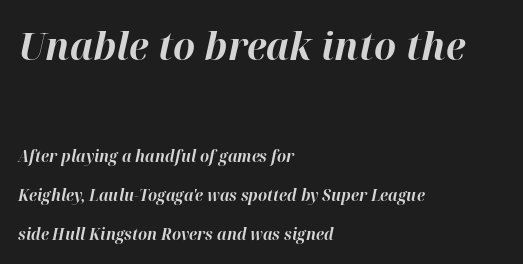
{"italic": "yes", "lean": "right", "slant_degrees": 12, "bold": "yes", "weight": "bold", "width": "normal", "stroke_contrast": "high", "x_height": "medium", "monospaced": "no", "underline": "no", "align": "left", "line_spacing": "loose", "line_spacing_ratio": 2.44, "letter_spacing": "normal", "letter_spacing_em": 0.0, "larger_block": "first", "size_ratio": 2.44, "glyph_px": 39}
